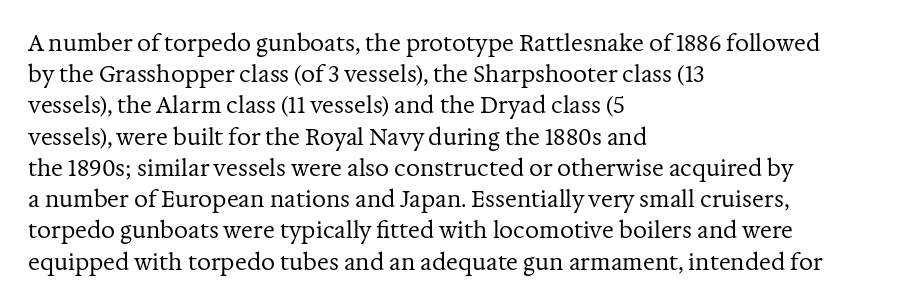
Q: Is the text bold? A: No.
Q: Is the text italic (slanted)? A: No, it is upright.
Q: Is the text underlined? A: No.
Q: How is the paragraph aligned? A: Left-aligned.
Q: Is the spacing between letters normal or unusually wide? A: Normal.
Q: Is the spacing between lines tight, normal or loose? A: Normal.
